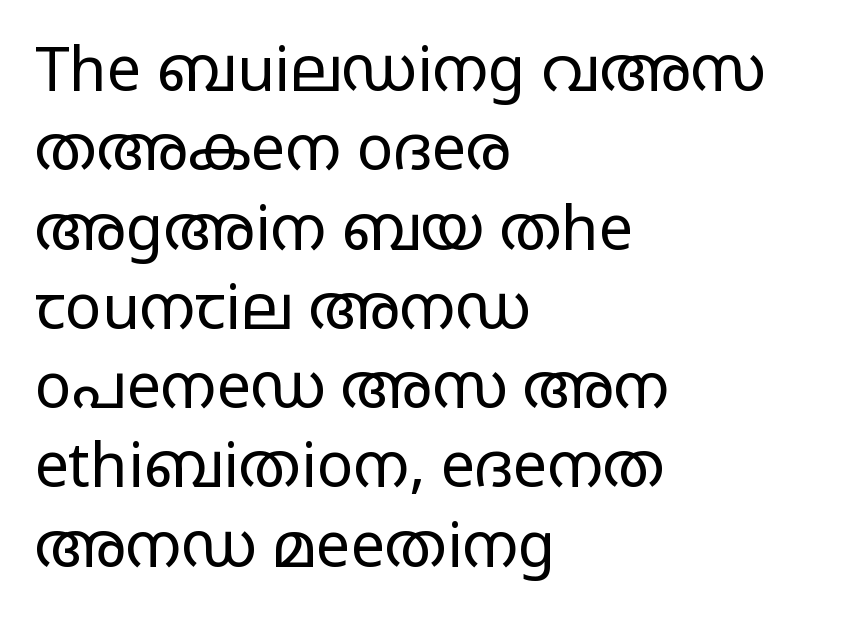
Q: Is the text bold? A: No.
Q: Is the text italic (slanted)? A: No, it is upright.
Q: Is the typeface a serif or a sans-serif typeface? A: Sans-serif.
Q: Is the text underlined? A: No.
Q: How is the paragraph aligned? A: Left-aligned.
Q: Is the spacing between letters normal or unusually wide? A: Normal.
Q: Is the spacing between lines tight, normal or loose? A: Normal.
Q: Width (condensed, normal, or wide)? A: Wide.
Q: Stroke contrast? A: Low.
Q: x-height? A: Large.
Q: Monospaced? A: No.
